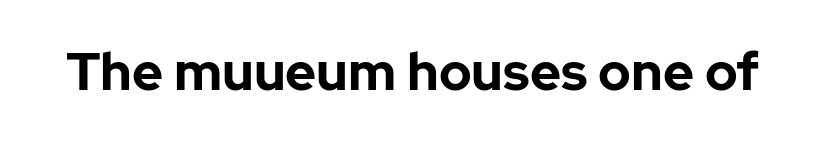
The image shows 53 px bold sans-serif type, upright; set normal letter spacing, not underlined; low stroke contrast and a medium x-height.
